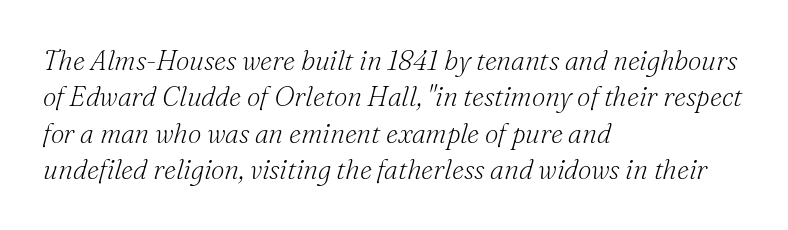
The image shows 27 px text type, italic (leaning right); set left-aligned, normal line spacing (1.35x), normal letter spacing, not underlined.
